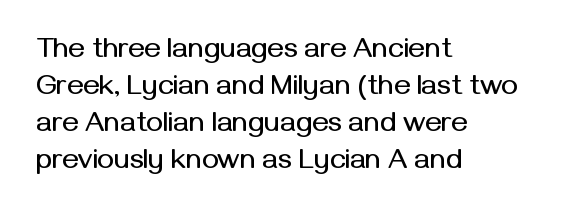
The image shows 28 px sans-serif type, upright; set left-aligned, normal line spacing (1.32x), normal letter spacing, not underlined; medium stroke contrast and a medium x-height.
